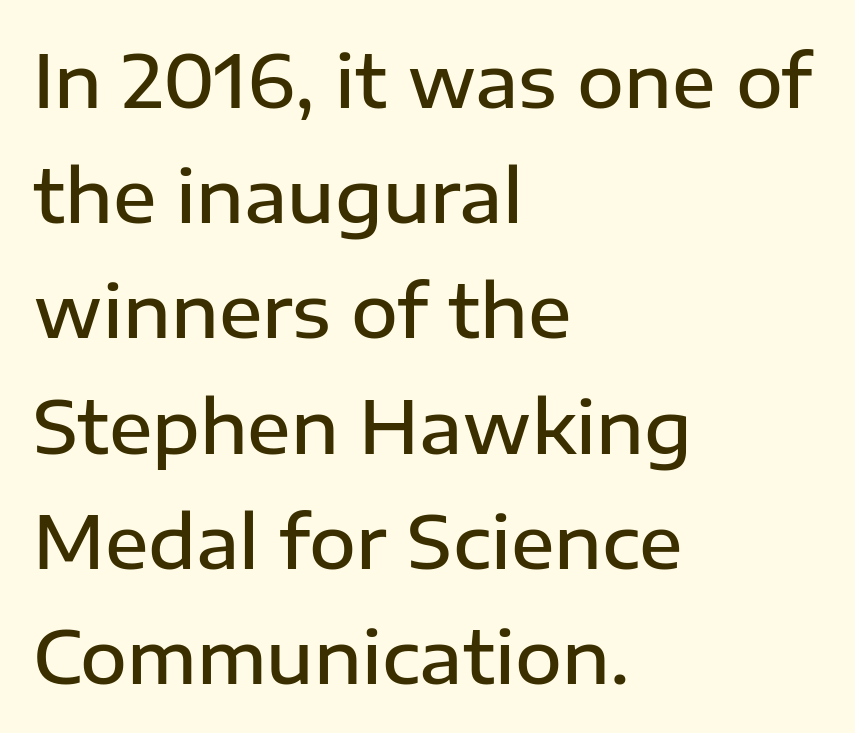
Q: Is the text bold? A: Semi-bold.
Q: Is the text italic (slanted)? A: No, it is upright.
Q: Is the typeface a serif or a sans-serif typeface? A: Sans-serif.
Q: Is the text underlined? A: No.
Q: How is the paragraph aligned? A: Left-aligned.
Q: Is the spacing between letters normal or unusually wide? A: Normal.
Q: Is the spacing between lines tight, normal or loose? A: Normal.
Q: Width (condensed, normal, or wide)? A: Normal.
Q: Stroke contrast? A: Low.
Q: x-height? A: Medium.
Q: Monospaced? A: No.
